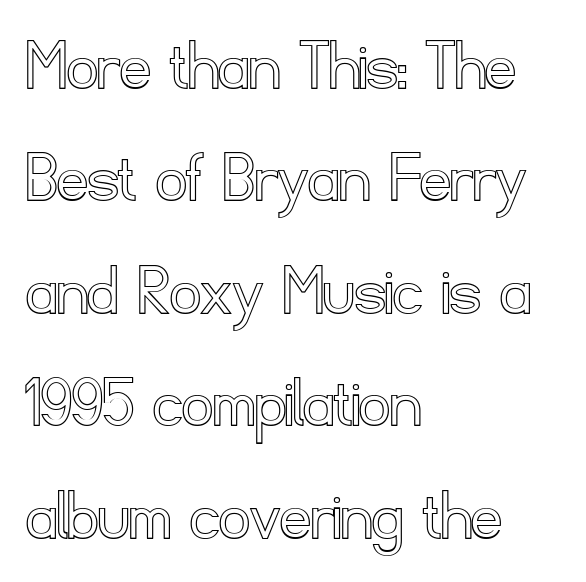
Descenders are the only things crossing below the line. Summary of vertical rhythm: regular, with standard interline spacing. Here the designer chose a conventional face with non-uniform glyph widths. Typeset ragged right — the left edge is the straight one. In terms of posture, this sample is upright.
